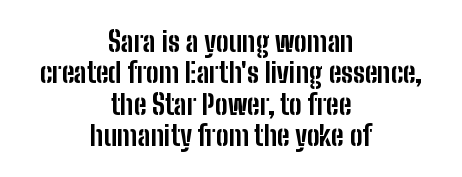
{"italic": "no", "bold": "yes", "underline": "no", "align": "center", "line_spacing_ratio": 1.16, "letter_spacing": "normal", "letter_spacing_em": 0.0, "glyph_px": 27}
